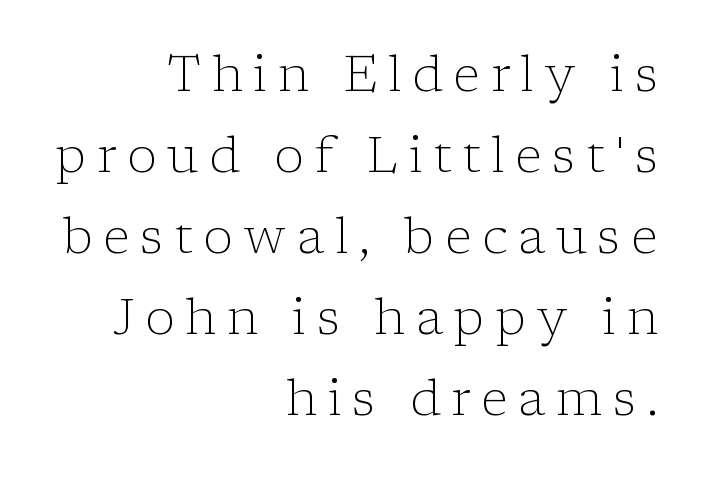
Layout note: lines flush right. Proportional: the letters do not fall into vertical columns. The passage shown is not underscored anywhere. Characters remain perfectly vertical along every line. Heft: none added — not bold.
